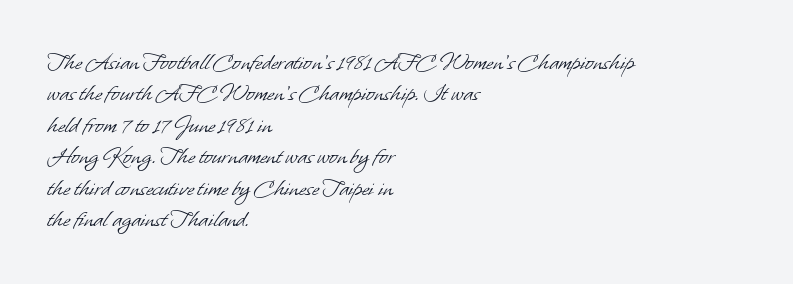
Q: Is the text bold? A: No.
Q: Is the text underlined? A: No.
Q: How is the paragraph aligned? A: Left-aligned.
Q: Is the spacing between letters normal or unusually wide? A: Normal.
Q: Is the spacing between lines tight, normal or loose? A: Normal.
